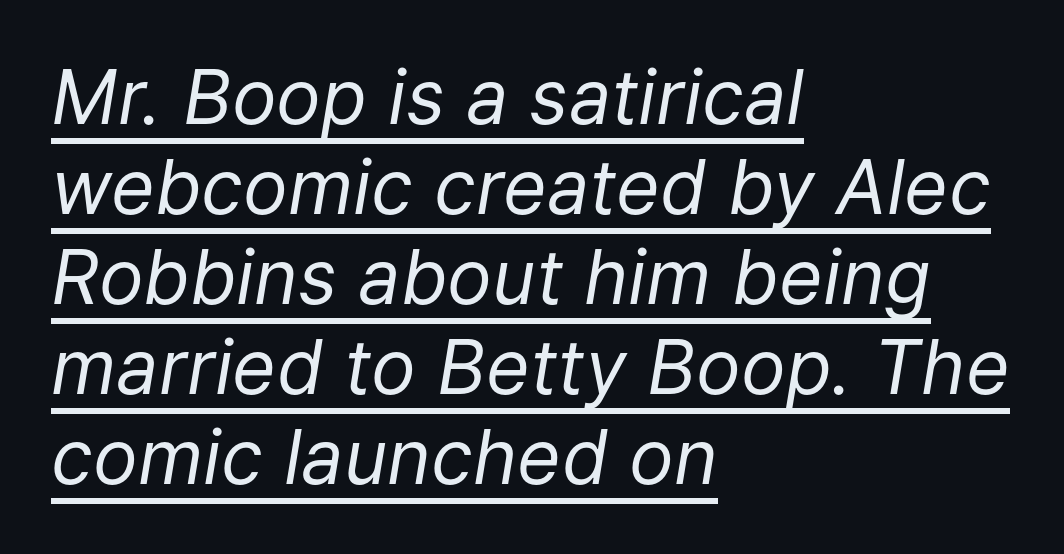
Q: Is the text bold? A: No.
Q: Is the text italic (slanted)? A: Yes, it leans right by about 9 degrees.
Q: Is the text underlined? A: Yes.
Q: How is the paragraph aligned? A: Left-aligned.
Q: Is the spacing between letters normal or unusually wide? A: Normal.
Q: Width (condensed, normal, or wide)? A: Normal.
Q: Stroke contrast? A: Low.
Q: x-height? A: Medium.
Q: Monospaced? A: No.
